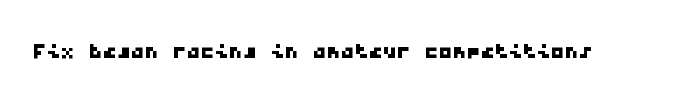
The image shows 28 px wide sans-serif type, monospaced; set normal letter spacing, not underlined; low stroke contrast and a medium x-height.
